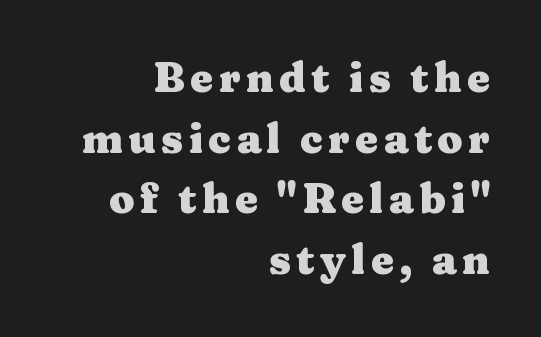
Q: Is the text bold? A: Yes.
Q: Is the text italic (slanted)? A: No, it is upright.
Q: Is the typeface a serif or a sans-serif typeface? A: Serif.
Q: Is the text underlined? A: No.
Q: How is the paragraph aligned? A: Right-aligned.
Q: Is the spacing between lines tight, normal or loose? A: Normal.
Q: Width (condensed, normal, or wide)? A: Wide.
Q: Stroke contrast? A: Medium.
Q: x-height? A: Medium.
Q: Monospaced? A: No.
